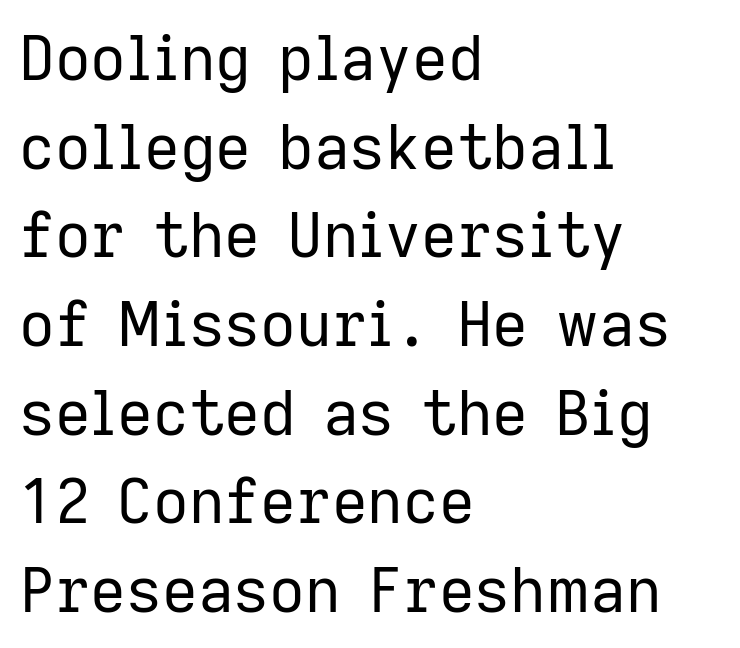
The image shows 62 px regular-weight sans-serif type, upright; set left-aligned, normal line spacing (1.43x), normal letter spacing, not underlined; low stroke contrast and a medium x-height.
